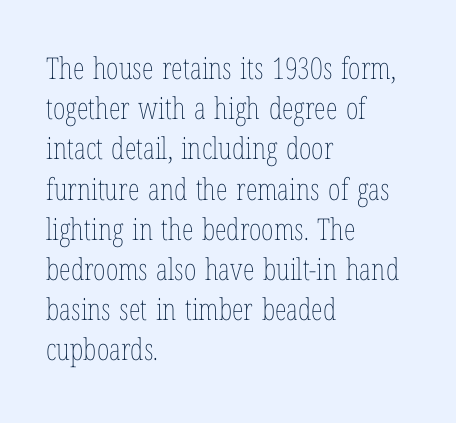
The image shows 30 px thin, condensed type, upright; set left-aligned, normal line spacing (1.34x), normal letter spacing, not underlined; low stroke contrast and a medium x-height.
